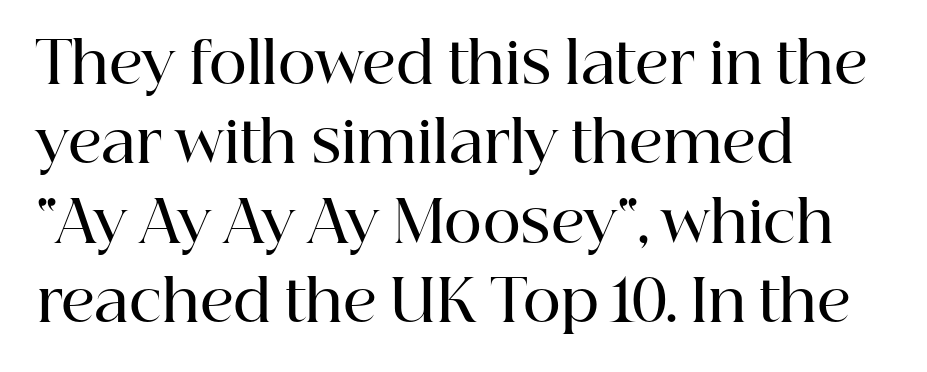
A semibold gives these letters moderate extra thickness, short of bold. This sample has the flowing, uneven cadence of proportional lettering. The tracking reads as untouched default to a designer's eye. Reading down the column, the eye jumps a familiar distance to each next line. Does the copy run flush right? No — it runs flush left.
